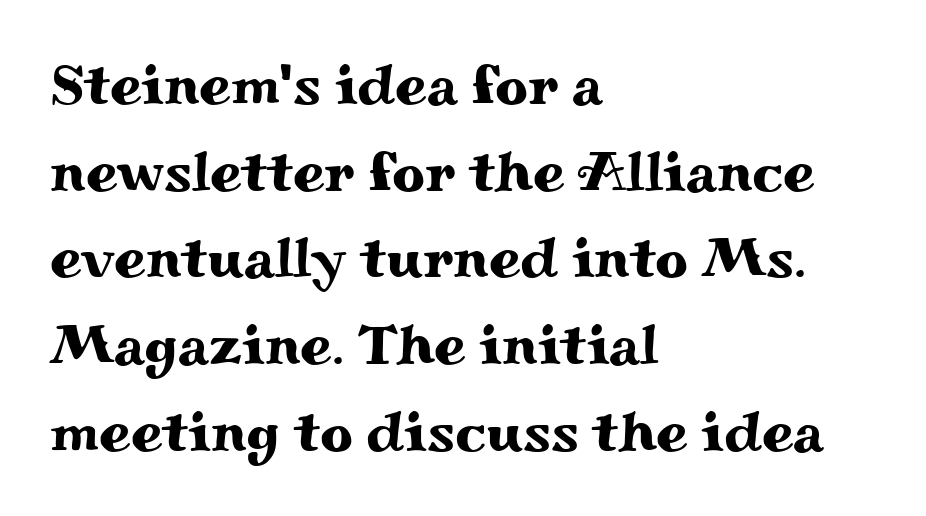
Students, observe: this is what conventionally led text looks like. It's the straight-up-and-down kind of type. Stroke terminals: seriffed. The letterforms sit shoulder to shoulder at normal distance. Here the designer chose a conventional face with non-uniform glyph widths. A classic flush-left, rag-right setting is used for this passage.
